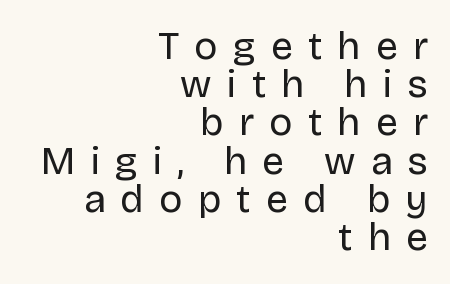
Q: Is the text bold? A: No.
Q: Is the text italic (slanted)? A: No, it is upright.
Q: Is the typeface a serif or a sans-serif typeface? A: Sans-serif.
Q: Is the text underlined? A: No.
Q: How is the paragraph aligned? A: Right-aligned.
Q: Is the spacing between letters normal or unusually wide? A: Unusually wide.
Q: Is the spacing between lines tight, normal or loose? A: Tight.
Q: Width (condensed, normal, or wide)? A: Normal.
Q: Stroke contrast? A: Low.
Q: x-height? A: Large.
Q: Monospaced? A: No.
